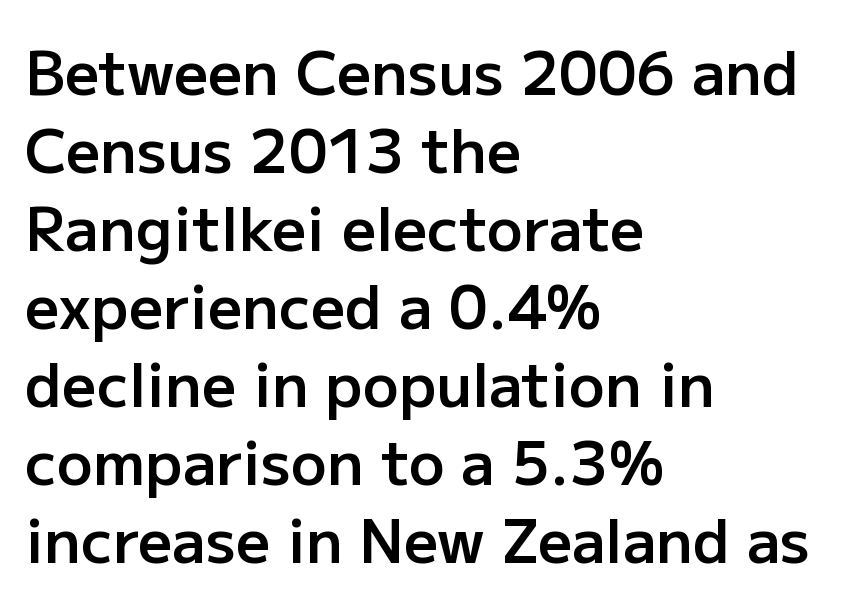
Q: Is the text bold? A: Semi-bold.
Q: Is the text italic (slanted)? A: No, it is upright.
Q: Is the typeface a serif or a sans-serif typeface? A: Sans-serif.
Q: Is the text underlined? A: No.
Q: How is the paragraph aligned? A: Left-aligned.
Q: Is the spacing between letters normal or unusually wide? A: Normal.
Q: Is the spacing between lines tight, normal or loose? A: Normal.
Q: Width (condensed, normal, or wide)? A: Normal.
Q: Stroke contrast? A: Low.
Q: x-height? A: Medium.
Q: Monospaced? A: No.
